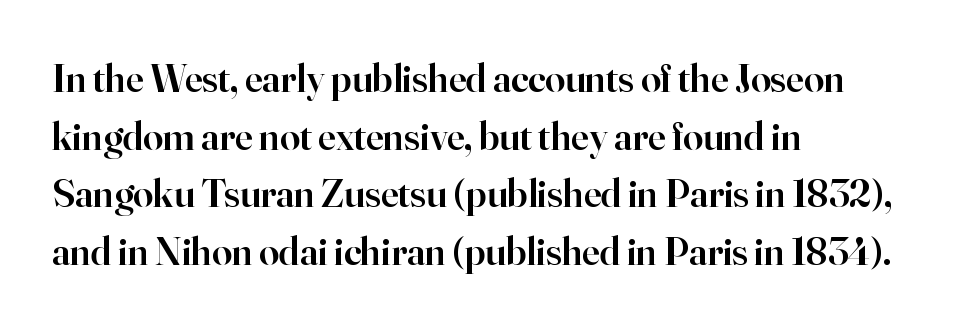
{"serif": "yes", "italic": "no", "bold": "semi", "weight": "semibold", "width": "normal", "stroke_contrast": "high", "x_height": "small", "monospaced": "no", "underline": "no", "align": "left", "line_spacing": "normal", "line_spacing_ratio": 1.44, "letter_spacing": "normal", "letter_spacing_em": 0.0, "glyph_px": 40}
